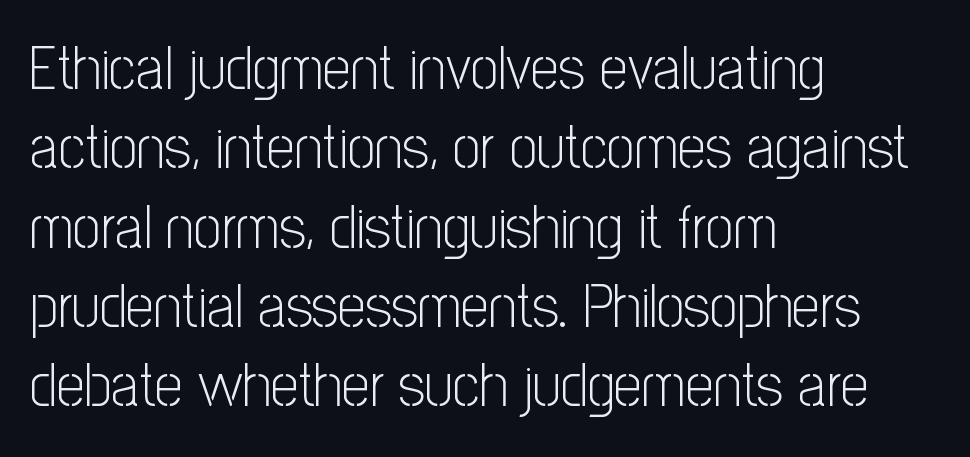
Q: Is the text bold? A: No.
Q: Is the text italic (slanted)? A: No, it is upright.
Q: Is the typeface a serif or a sans-serif typeface? A: Sans-serif.
Q: Is the text underlined? A: No.
Q: How is the paragraph aligned? A: Left-aligned.
Q: Is the spacing between letters normal or unusually wide? A: Normal.
Q: Is the spacing between lines tight, normal or loose? A: Normal.
Q: Width (condensed, normal, or wide)? A: Condensed.
Q: Stroke contrast? A: Low.
Q: x-height? A: Medium.
Q: Monospaced? A: No.
